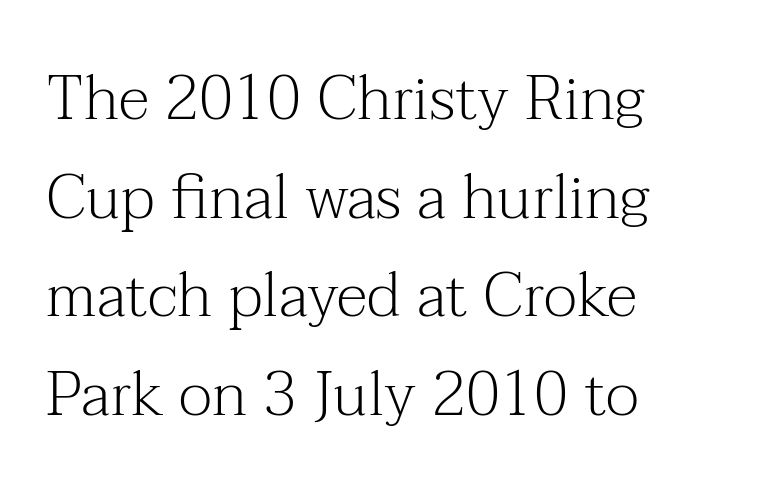
The image shows 62 px light serif type, upright; set left-aligned, normal line spacing (1.59x), normal letter spacing, not underlined; medium stroke contrast and a medium x-height.
